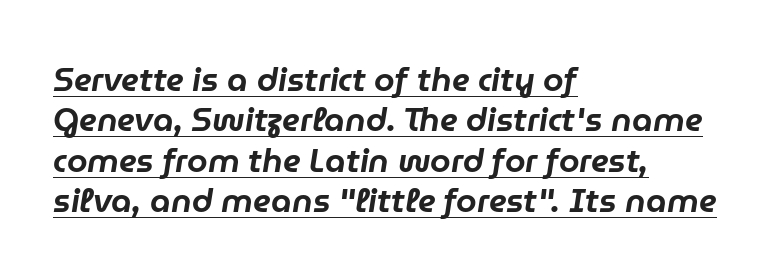
The image shows 33 px text type, italic (leaning right); set left-aligned, line spacing 1.22x, normal letter spacing, underlined; low stroke contrast and a medium x-height.
